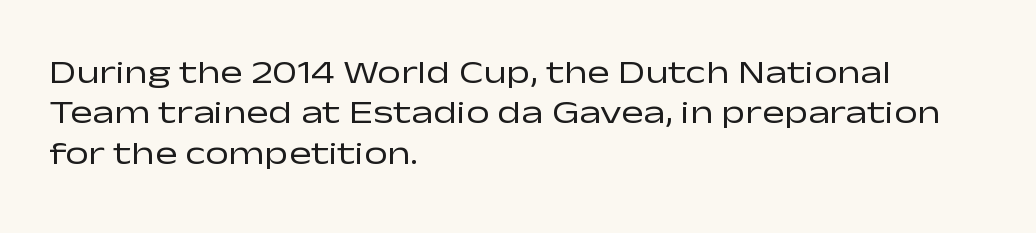
{"serif": "no", "italic": "no", "bold": "no", "weight": "regular", "width": "wide", "stroke_contrast": "low", "x_height": "medium", "monospaced": "no", "underline": "no", "align": "left", "line_spacing_ratio": 1.22, "letter_spacing": "normal", "letter_spacing_em": 0.0, "glyph_px": 33}
